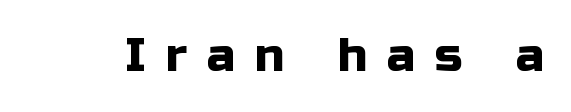
The image shows 47 px sans-serif type, upright; set unusually wide letter spacing (+0.42 em), not underlined; low stroke contrast and a medium x-height.
